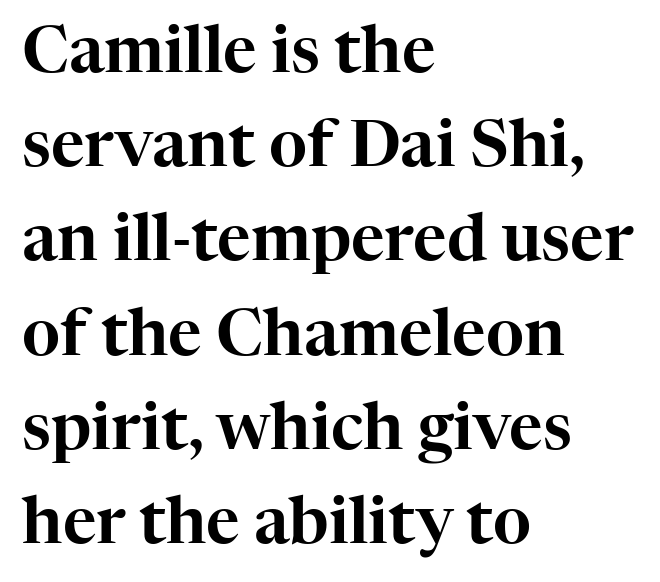
The image shows 65 px serif type, upright; set left-aligned, normal line spacing (1.45x), normal letter spacing, not underlined; high stroke contrast and a medium x-height.
